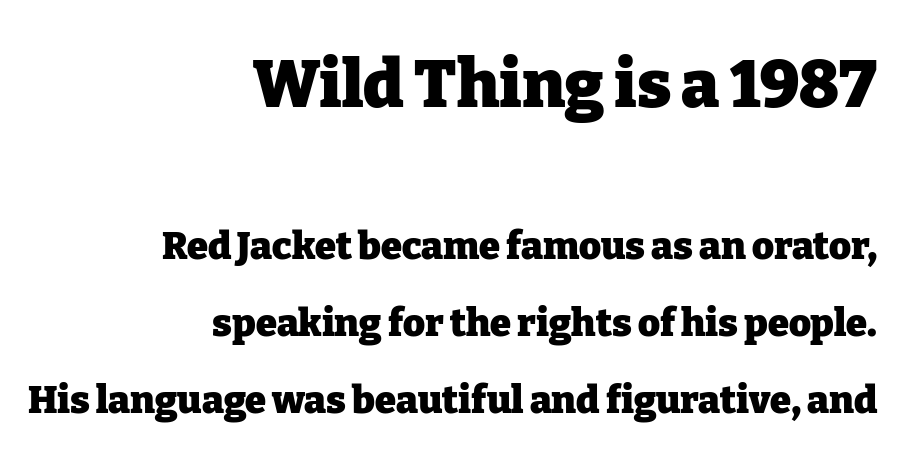
{"serif": "yes", "italic": "no", "bold": "yes", "weight": "heavy", "width": "normal", "stroke_contrast": "low", "x_height": "medium", "monospaced": "no", "underline": "no", "align": "right", "line_spacing": "loose", "line_spacing_ratio": 2.03, "letter_spacing": "normal", "letter_spacing_em": 0.0, "larger_block": "first", "size_ratio": 1.74, "glyph_px": 66}
